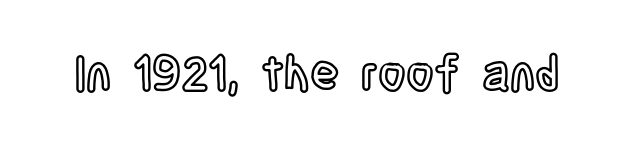
The axis of the letterforms is exactly vertical. Descenders hang freely into open space. Default kerning and tracking; the words read as compact shapes. Note the varied advance widths — an 'i' is clearly narrower than an 'm'.
